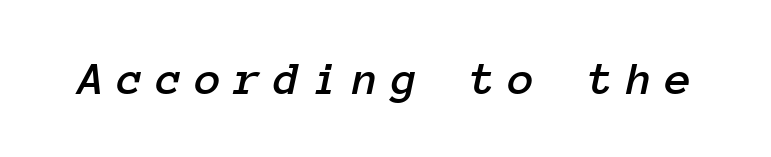
The image shows 48 px text type, italic (leaning right), monospaced; set unusually wide letter spacing (+0.27 em), not underlined; low stroke contrast and a medium x-height.
